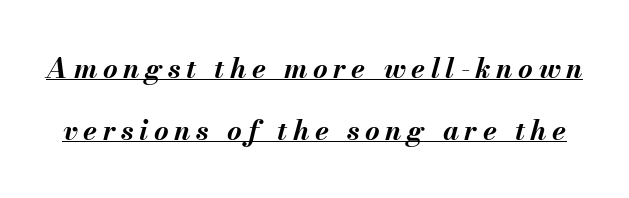
The image shows 28 px bold type, italic (leaning right); set loose line spacing (2.21x), unusually wide letter spacing (+0.2 em), underlined; medium stroke contrast and a small x-height.
